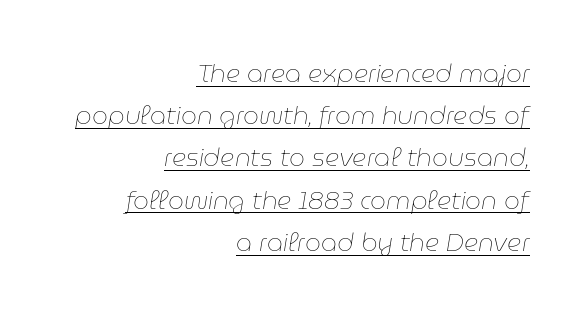
Q: Is the text bold? A: No.
Q: Is the text italic (slanted)? A: Yes, it leans right by about 9 degrees.
Q: Is the text underlined? A: Yes.
Q: How is the paragraph aligned? A: Right-aligned.
Q: Is the spacing between letters normal or unusually wide? A: Normal.
Q: Is the spacing between lines tight, normal or loose? A: Normal.
